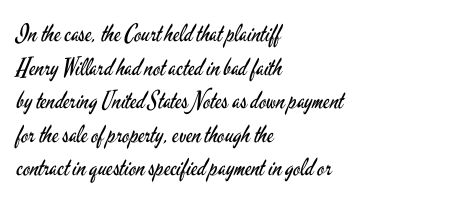
Does the copy run flush right? No — it runs flush left. Does extra space separate the letters? No, they use regular spacing. The letters look calm and open, with moderate or lighter stems. Beneath every word, the page is bare. Normally led — the rows are evenly, conventionally spaced.
